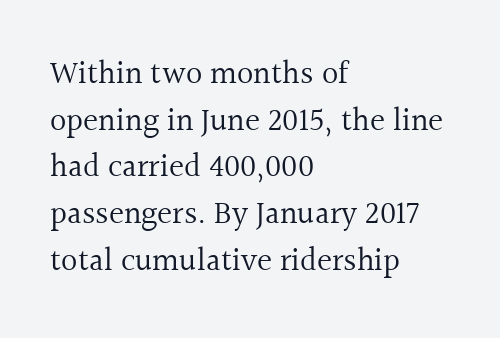
{"serif": "yes", "italic": "no", "bold": "no", "weight": "regular", "width": "normal", "x_height": "medium", "monospaced": "no", "underline": "no", "align": "left", "line_spacing": "normal", "line_spacing_ratio": 1.46, "letter_spacing": "normal", "letter_spacing_em": 0.0, "glyph_px": 32}
